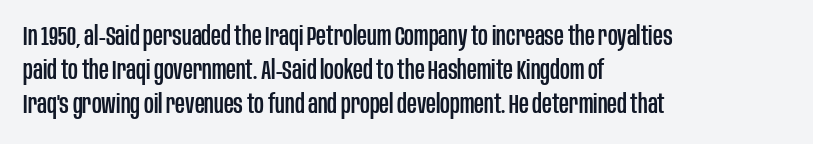
{"italic": "no", "underline": "no", "align": "left", "line_spacing": "normal", "line_spacing_ratio": 1.26, "letter_spacing": "normal", "letter_spacing_em": 0.0, "glyph_px": 27}
